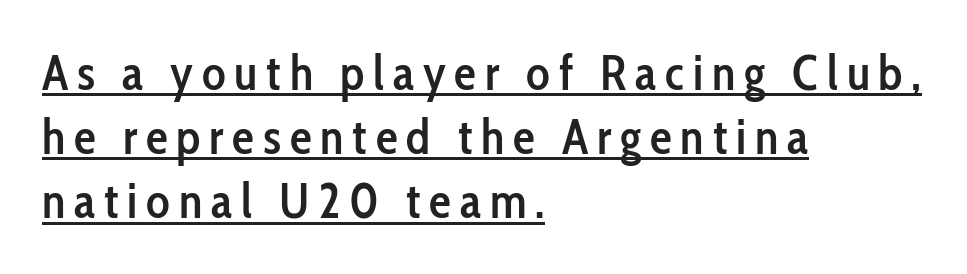
The image shows 49 px semibold, condensed sans-serif type, upright; set left-aligned, normal line spacing (1.31x), underlined; low stroke contrast and a medium x-height.
